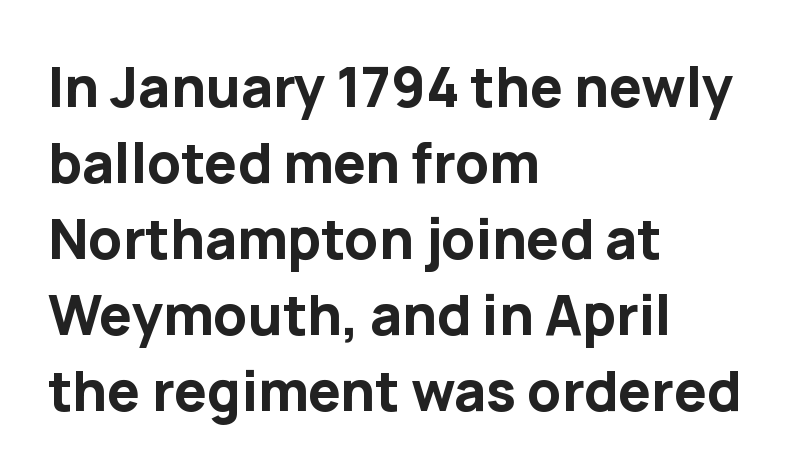
The image shows 55 px bold sans-serif type, upright; set left-aligned, normal line spacing (1.38x), normal letter spacing, not underlined; low stroke contrast and a medium x-height.
